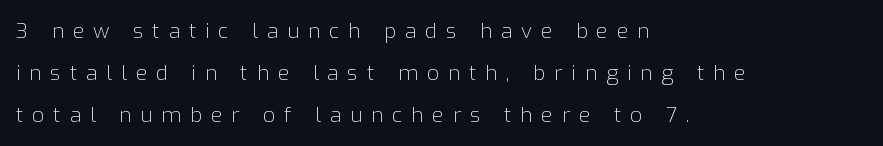
The image shows 21 px text type, upright; set left-aligned, loose line spacing (2.01x), unusually wide letter spacing (+0.42 em), not underlined.
